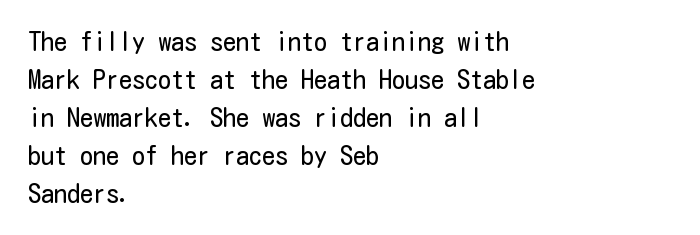
Visually the block forms a straight wall on the left and a jagged coastline on the right. Caption: standard tracking, unaltered. The type sits square on the baseline with zero lean. Weight: not bold — regular or lighter.
